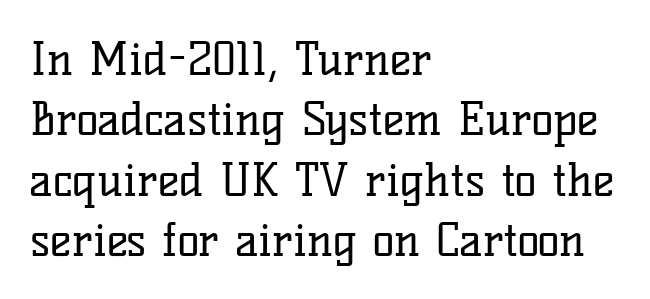
{"serif": "yes", "italic": "no", "bold": "no", "weight": "regular", "width": "normal", "stroke_contrast": "low", "x_height": "medium", "monospaced": "no", "underline": "no", "align": "left", "line_spacing": "normal", "line_spacing_ratio": 1.31, "letter_spacing": "normal", "letter_spacing_em": 0.0, "glyph_px": 46}
